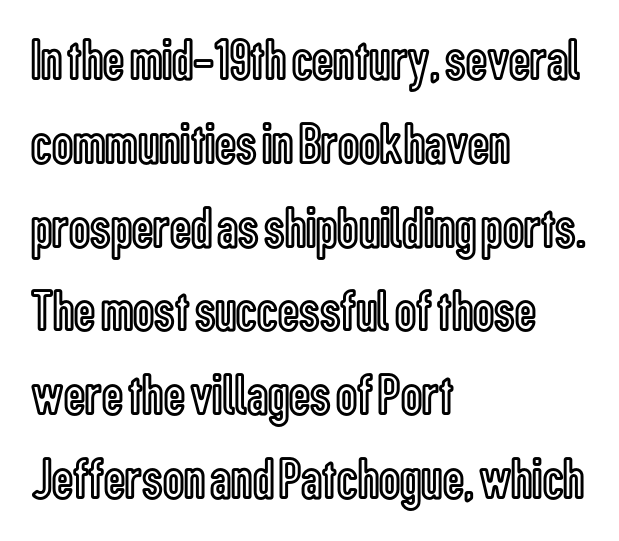
Q: Is the text italic (slanted)? A: No, it is upright.
Q: Is the text underlined? A: No.
Q: How is the paragraph aligned? A: Left-aligned.
Q: Is the spacing between letters normal or unusually wide? A: Normal.
Q: Is the spacing between lines tight, normal or loose? A: Normal.
Q: Width (condensed, normal, or wide)? A: Condensed.
Q: x-height? A: Medium.
Q: Monospaced? A: No.
